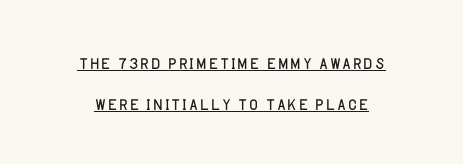
{"italic": "no", "bold": "no", "underline": "yes", "align": "center", "line_spacing": "normal", "line_spacing_ratio": 1.69, "letter_spacing": "normal", "letter_spacing_em": 0.0, "glyph_px": 24}
